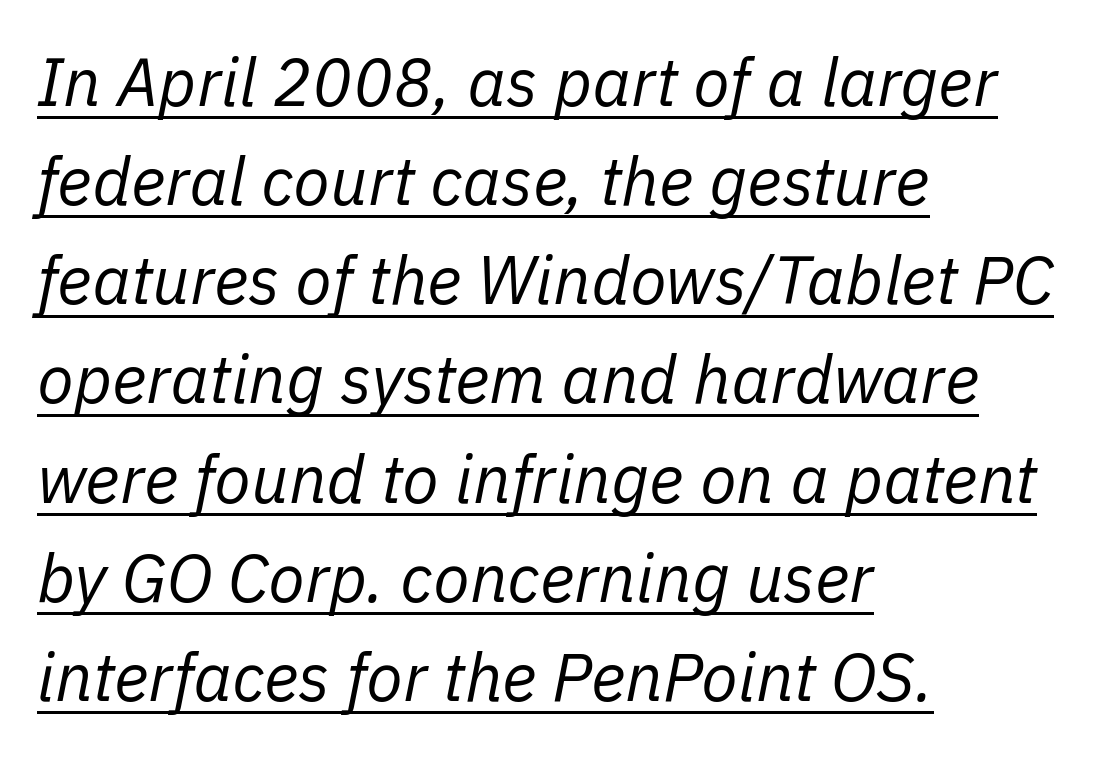
{"italic": "yes", "lean": "right", "slant_degrees": 11, "bold": "no", "weight": "regular", "width": "normal", "stroke_contrast": "low", "x_height": "medium", "monospaced": "no", "underline": "yes", "align": "left", "line_spacing": "normal", "line_spacing_ratio": 1.48, "letter_spacing": "normal", "letter_spacing_em": 0.0, "glyph_px": 67}
